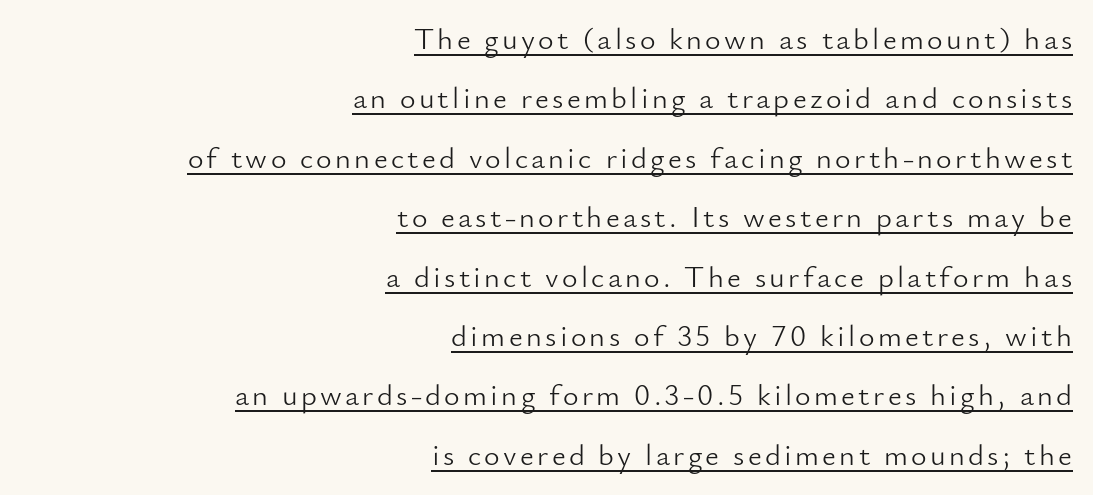
Q: Is the text bold? A: No.
Q: Is the text italic (slanted)? A: No, it is upright.
Q: Is the typeface a serif or a sans-serif typeface? A: Sans-serif.
Q: Is the text underlined? A: Yes.
Q: How is the paragraph aligned? A: Right-aligned.
Q: Is the spacing between lines tight, normal or loose? A: Loose.
Q: Width (condensed, normal, or wide)? A: Normal.
Q: Stroke contrast? A: Low.
Q: x-height? A: Small.
Q: Monospaced? A: No.
